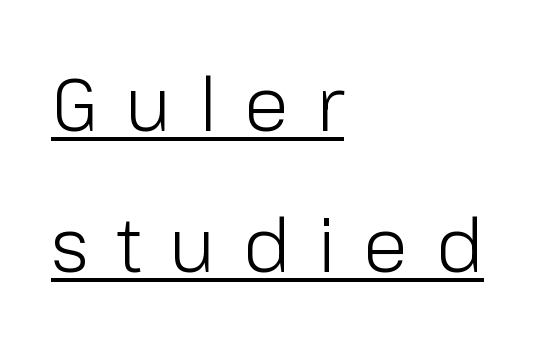
Q: Is the text bold? A: No.
Q: Is the text italic (slanted)? A: No, it is upright.
Q: Is the typeface a serif or a sans-serif typeface? A: Sans-serif.
Q: Is the text underlined? A: Yes.
Q: How is the paragraph aligned? A: Left-aligned.
Q: Is the spacing between letters normal or unusually wide? A: Unusually wide.
Q: Is the spacing between lines tight, normal or loose? A: Loose.
Q: Width (condensed, normal, or wide)? A: Normal.
Q: Stroke contrast? A: Low.
Q: x-height? A: Medium.
Q: Monospaced? A: No.
